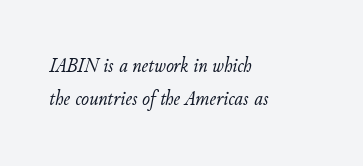
The image shows 21 px text type, italic (leaning right); set left-aligned, normal line spacing (1.58x), normal letter spacing, not underlined.
